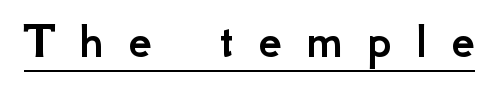
Is this a fixed-width face? No — the glyphs have proportional, varying widths. Typographically, this falls in the sans-serif category. Has an underline been added? It has. Tall strokes in this sample are plumb rather than angled.
